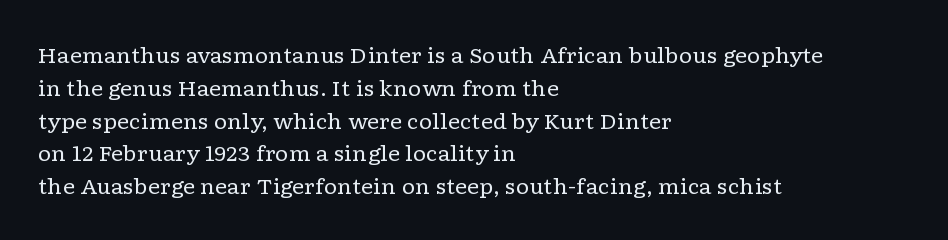
Upright lettering throughout. The rows are spaced the way most documents space them. These lines stack with their left ends in a neat column. The space beneath each line is pristine and unruled. This sample uses plain, unmodified letter spacing. Stem width sits at or under what a default text font uses.
